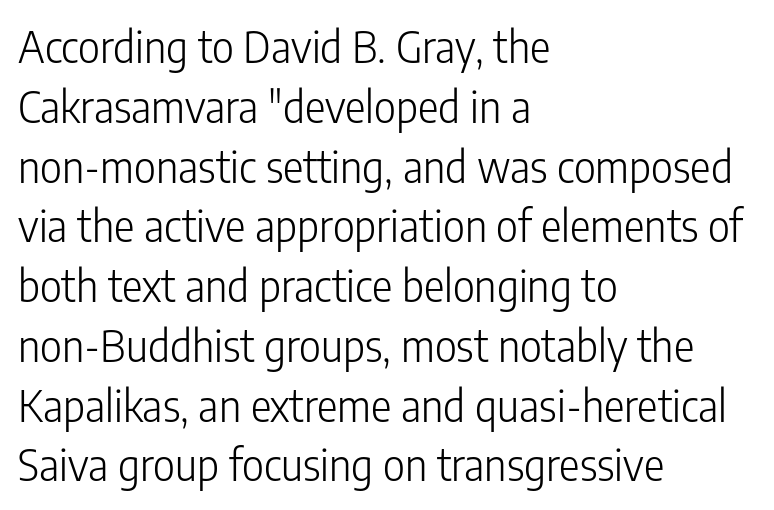
Q: Is the text bold? A: No.
Q: Is the text italic (slanted)? A: No, it is upright.
Q: Is the typeface a serif or a sans-serif typeface? A: Sans-serif.
Q: Is the text underlined? A: No.
Q: How is the paragraph aligned? A: Left-aligned.
Q: Is the spacing between letters normal or unusually wide? A: Normal.
Q: Is the spacing between lines tight, normal or loose? A: Normal.
Q: Width (condensed, normal, or wide)? A: Condensed.
Q: Stroke contrast? A: Low.
Q: x-height? A: Medium.
Q: Monospaced? A: No.
